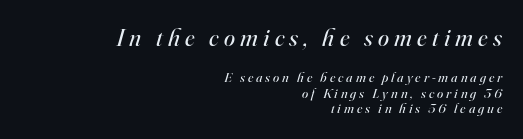
Q: Is the text bold? A: No.
Q: Is the text italic (slanted)? A: Yes, it leans right by about 16 degrees.
Q: Is the text underlined? A: No.
Q: How is the paragraph aligned? A: Right-aligned.
Q: Is the spacing between letters normal or unusually wide? A: Unusually wide.
Q: Is the spacing between lines tight, normal or loose? A: Tight.
Q: Which block of text is set in a larger size, the first (top) or the second (bottom)? A: The first (top) one.
